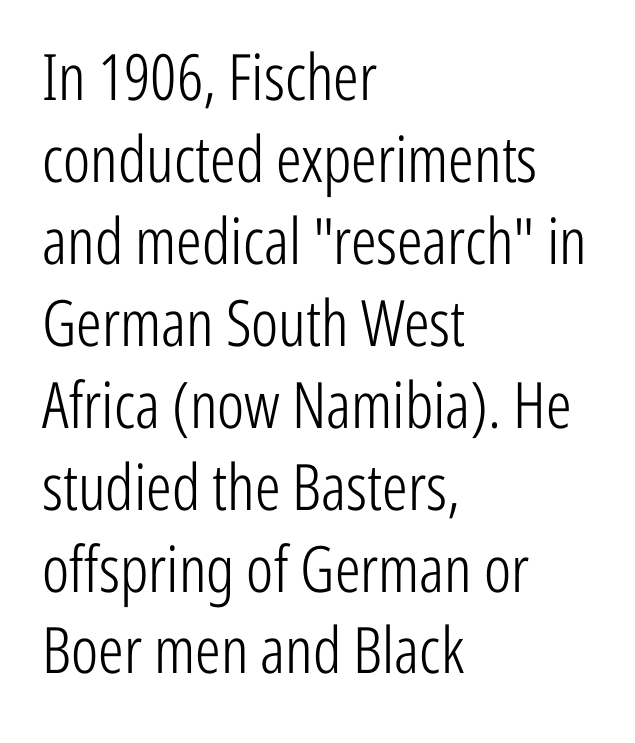
No chunkiness to these letters — they're not bold. All the whitespace from short lines collects on the right. A typesetter would call this leading conventional body-copy spacing. Spacing verdict: proportional, widths tailored to each character. Check where the strokes stop: nothing finishes them off — pure sans.
